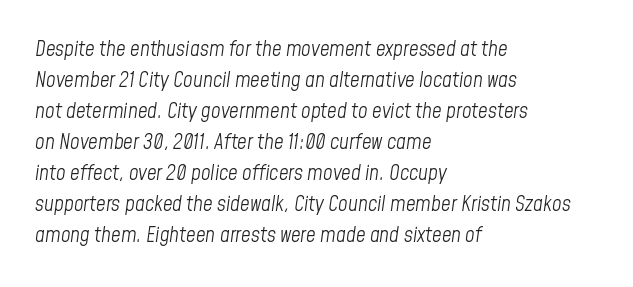
{"italic": "yes", "lean": "right", "slant_degrees": 8, "bold": "no", "underline": "no", "align": "left", "line_spacing": "normal", "line_spacing_ratio": 1.48, "letter_spacing": "normal", "letter_spacing_em": 0.0, "glyph_px": 21}
